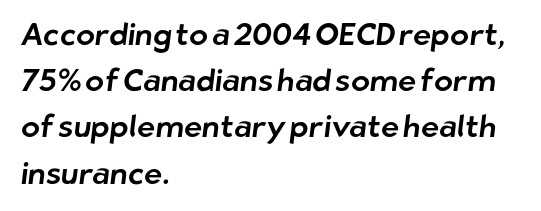
Default kerning and tracking; the words read as compact shapes. The rendering anchors every line to the left-hand side. The foot of each line stays bare and open. The typeface chosen for these lines omits serifs. If you measured baseline to baseline, you'd find a middling distance.
